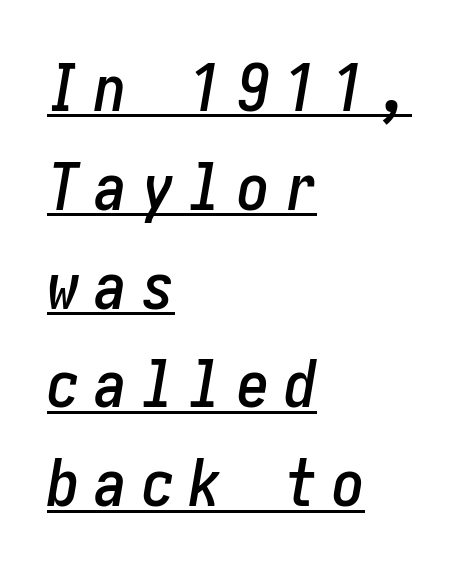
The lines in this sample share a left origin and differ only in where they stop. Is the letter spacing exaggerated? Yes — the characters are pushed far apart. Honestly, the row spacing looks completely unremarkable. Posture: slanted. This rendering features underlined lettering.
